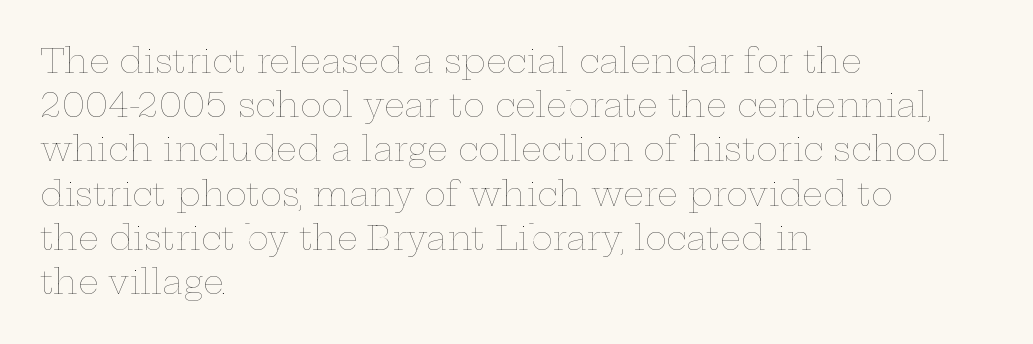
{"italic": "no", "bold": "no", "weight": "thin", "width": "wide", "stroke_contrast": "low", "x_height": "medium", "monospaced": "no", "underline": "no", "align": "left", "line_spacing": "normal", "line_spacing_ratio": 1.34, "letter_spacing": "normal", "letter_spacing_em": 0.0, "glyph_px": 33}
